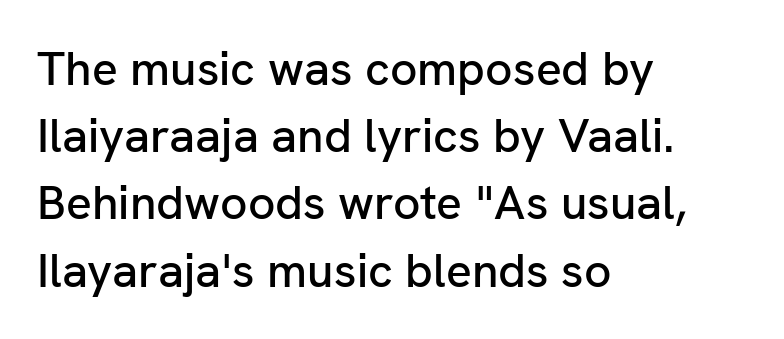
The image shows 48 px sans-serif type, upright; set left-aligned, normal line spacing (1.4x), normal letter spacing, not underlined; low stroke contrast and a medium x-height.
